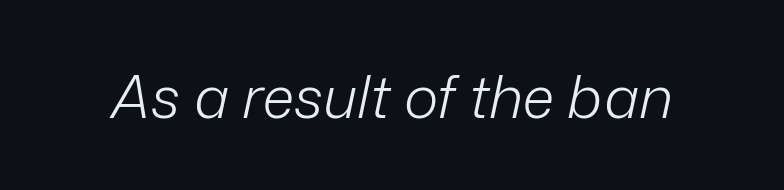
The image shows 59 px light type, italic (leaning right); set normal letter spacing, not underlined; low stroke contrast and a medium x-height.
